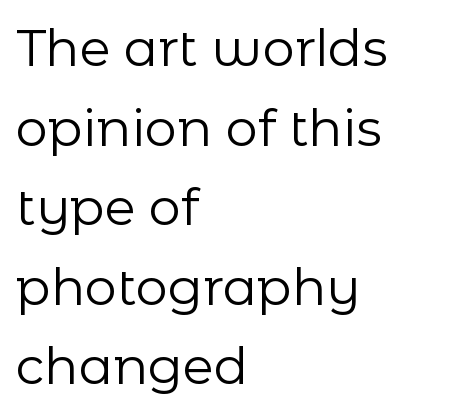
{"serif": "no", "italic": "no", "bold": "no", "weight": "regular", "width": "normal", "stroke_contrast": "low", "x_height": "medium", "monospaced": "no", "underline": "no", "align": "left", "line_spacing": "normal", "line_spacing_ratio": 1.56, "letter_spacing": "normal", "letter_spacing_em": 0.0, "glyph_px": 51}
